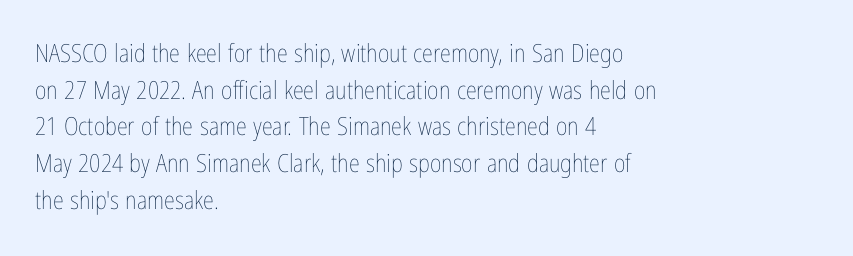
Q: Is the text bold? A: No.
Q: Is the text italic (slanted)? A: No, it is upright.
Q: Is the text underlined? A: No.
Q: How is the paragraph aligned? A: Left-aligned.
Q: Is the spacing between letters normal or unusually wide? A: Normal.
Q: Is the spacing between lines tight, normal or loose? A: Normal.
